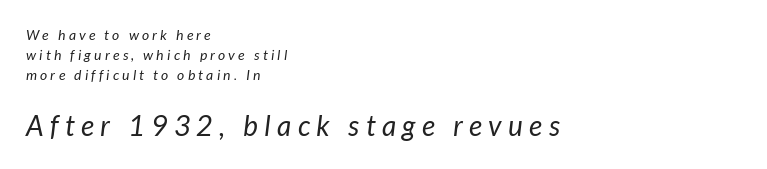
Q: Is the text bold? A: No.
Q: Is the text italic (slanted)? A: Yes, it leans right by about 7 degrees.
Q: Is the text underlined? A: No.
Q: How is the paragraph aligned? A: Left-aligned.
Q: Is the spacing between letters normal or unusually wide? A: Unusually wide.
Q: Is the spacing between lines tight, normal or loose? A: Normal.
Q: Which block of text is set in a larger size, the first (top) or the second (bottom)? A: The second (bottom) one.
Q: Width (condensed, normal, or wide)? A: Normal.
Q: Stroke contrast? A: Low.
Q: x-height? A: Medium.
Q: Monospaced? A: No.
